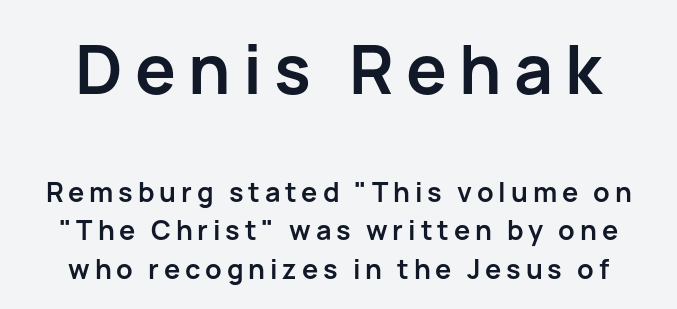
The image shows 68 px semibold sans-serif type, upright; set normal line spacing (1.43x), not underlined; the first (top) block is 2.52x larger; low stroke contrast and a medium x-height.
